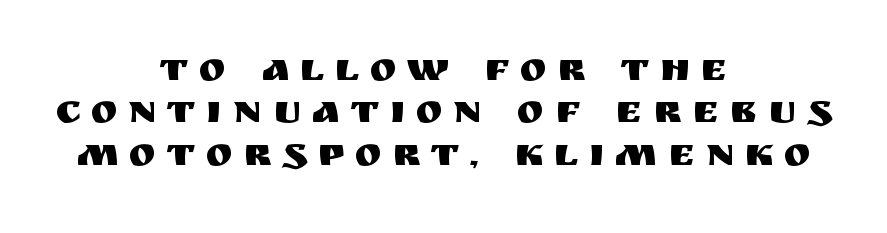
Tall strokes in this sample are plumb rather than angled. Compared with typical paragraphs, the rows here are closer together. Nope, no serifs anywhere on these letters. Looks like regular typesetting: each glyph gets only the width it needs. Type without underlining.
